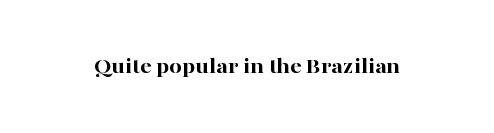
Q: Is the text bold? A: Yes.
Q: Is the text italic (slanted)? A: No, it is upright.
Q: Is the text underlined? A: No.
Q: Is the spacing between letters normal or unusually wide? A: Normal.
